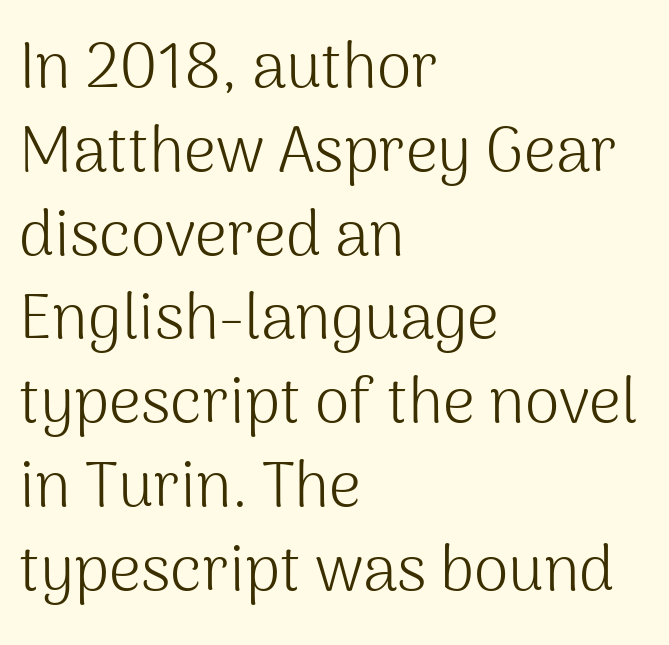
Q: Is the text bold? A: No.
Q: Is the text italic (slanted)? A: No, it is upright.
Q: Is the typeface a serif or a sans-serif typeface? A: Sans-serif.
Q: Is the text underlined? A: No.
Q: How is the paragraph aligned? A: Left-aligned.
Q: Is the spacing between letters normal or unusually wide? A: Normal.
Q: Is the spacing between lines tight, normal or loose? A: Normal.
Q: Width (condensed, normal, or wide)? A: Normal.
Q: Stroke contrast? A: Medium.
Q: x-height? A: Medium.
Q: Monospaced? A: No.
